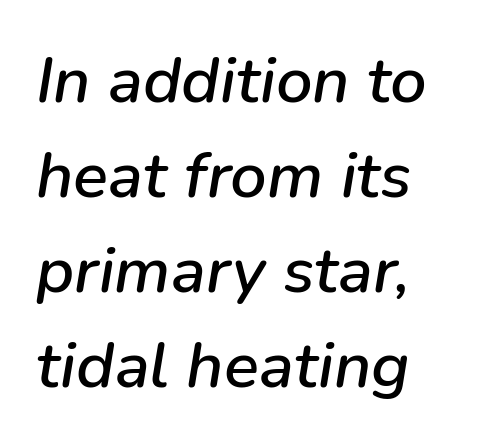
{"italic": "yes", "lean": "right", "slant_degrees": 9, "width": "normal", "stroke_contrast": "low", "x_height": "medium", "monospaced": "no", "underline": "no", "align": "left", "line_spacing": "normal", "line_spacing_ratio": 1.46, "letter_spacing": "normal", "letter_spacing_em": 0.0, "glyph_px": 65}
